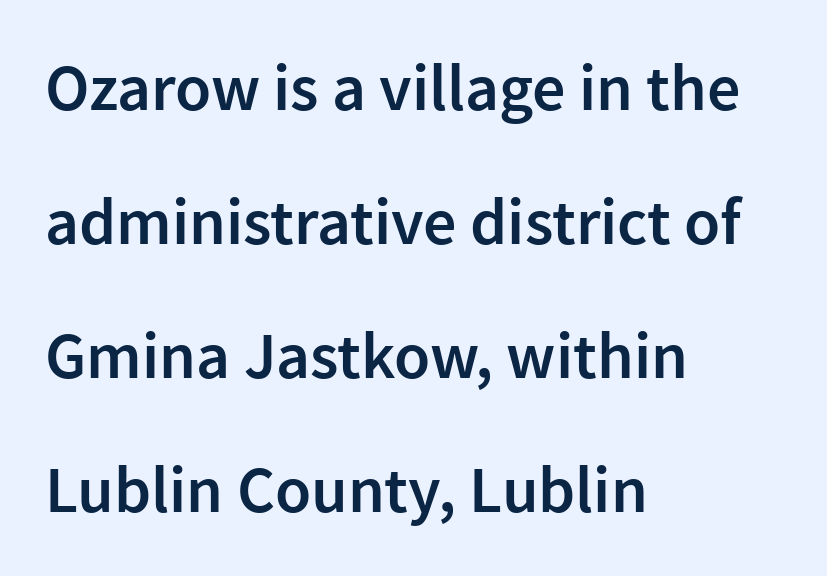
{"serif": "no", "italic": "no", "bold": "semi", "weight": "semibold", "width": "normal", "x_height": "medium", "monospaced": "no", "underline": "no", "align": "left", "line_spacing": "loose", "line_spacing_ratio": 2.03, "letter_spacing": "normal", "letter_spacing_em": 0.0, "glyph_px": 66}
